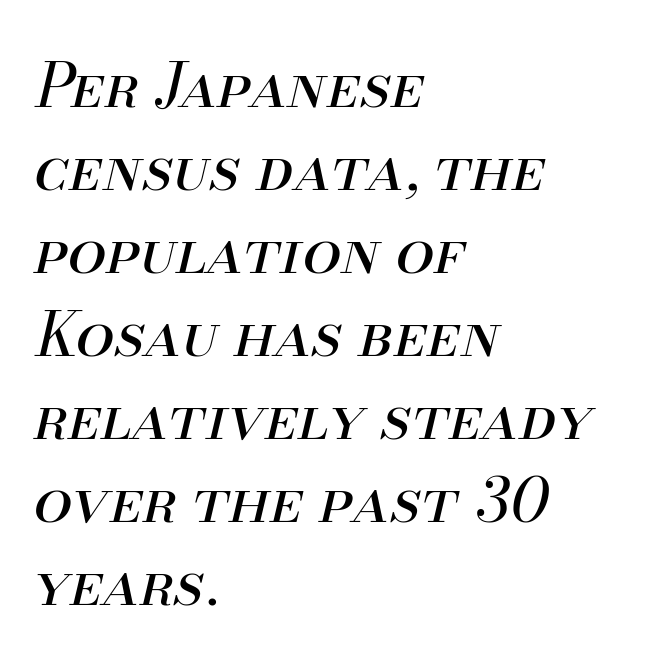
The image shows 62 px regular-weight type, italic (leaning right); set left-aligned, normal line spacing (1.34x), normal letter spacing, not underlined; medium stroke contrast and a small x-height.
